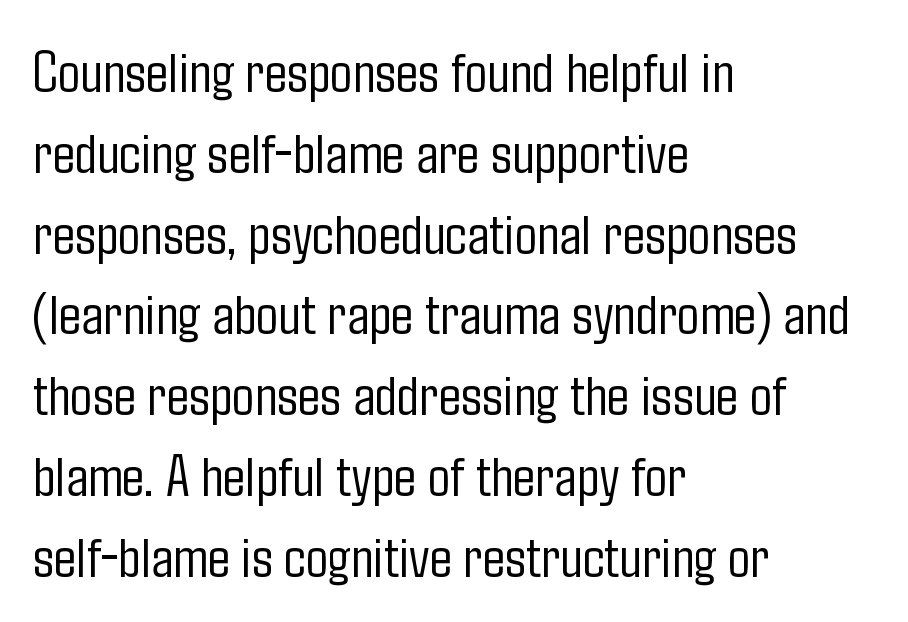
Between one letter and the next there's only the usual sliver of space. The strokes carry an ordinary text weight at most. The rag falls on the right side of this text block. Note the varied advance widths — an 'i' is clearly narrower than an 'm'.
